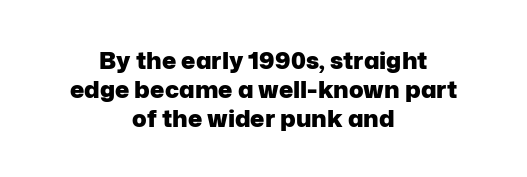
One-word summary of the alignment: center. The string is rendered with underlining switched off. A roman cut, with each character standing at attention. A dark, heavy texture on the line: the type is bold. You could call the tracking neutral — neither tight nor loose.
